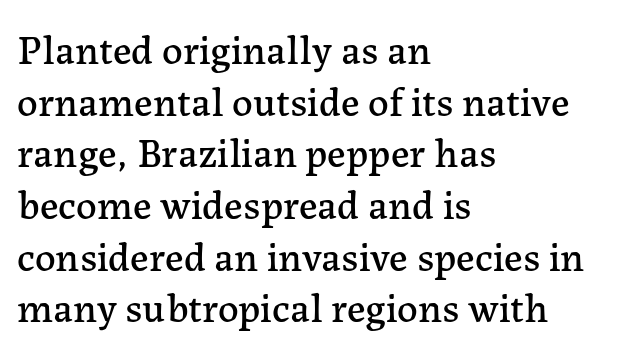
{"serif": "yes", "italic": "no", "width": "normal", "stroke_contrast": "low", "x_height": "medium", "monospaced": "no", "underline": "no", "align": "left", "line_spacing": "normal", "line_spacing_ratio": 1.26, "letter_spacing": "normal", "letter_spacing_em": 0.0, "glyph_px": 41}
